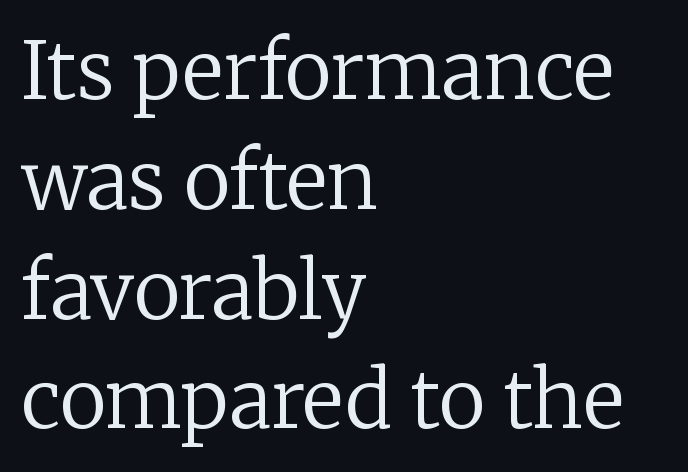
The image shows 79 px regular-weight serif type, upright; set left-aligned, normal line spacing (1.39x), normal letter spacing, not underlined; low stroke contrast and a medium x-height.
